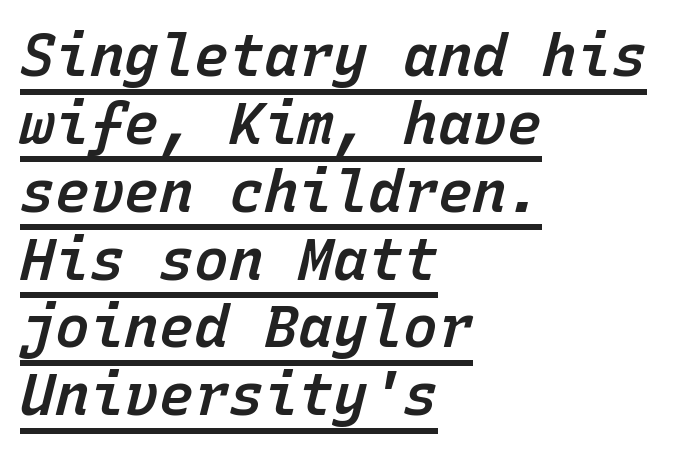
Each word holds together tightly as a unit, with standard inter-letter gaps. Compared with an ordinary text face, these strokes are moderately heavier — a semibold. Underlining? Definitely there. This is oblique type, the kind used for emphasis or titles. Looks like terminal output: every glyph gets an equal slot.
